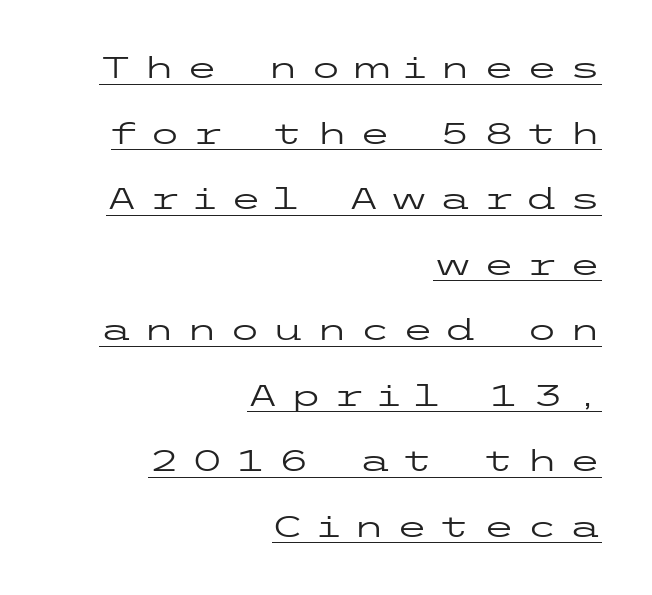
The image shows 29 px regular-weight, wide sans-serif type, upright; set right-aligned, loose line spacing (2.26x), unusually wide letter spacing (+0.39 em), underlined; low stroke contrast and a medium x-height.
